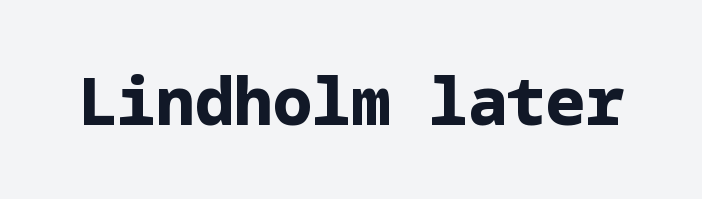
Q: Is the text bold? A: Yes.
Q: Is the text italic (slanted)? A: No, it is upright.
Q: Is the typeface a serif or a sans-serif typeface? A: Sans-serif.
Q: Is the text underlined? A: No.
Q: Is the spacing between letters normal or unusually wide? A: Normal.
Q: Width (condensed, normal, or wide)? A: Normal.
Q: Stroke contrast? A: Low.
Q: x-height? A: Medium.
